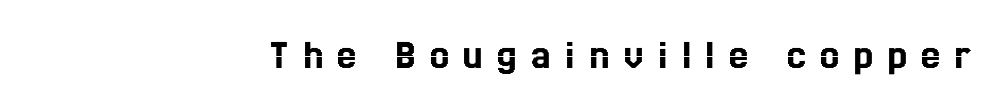
The image shows 43 px condensed type, upright; set right-aligned, unusually wide letter spacing (+0.33 em), not underlined; a medium x-height.
